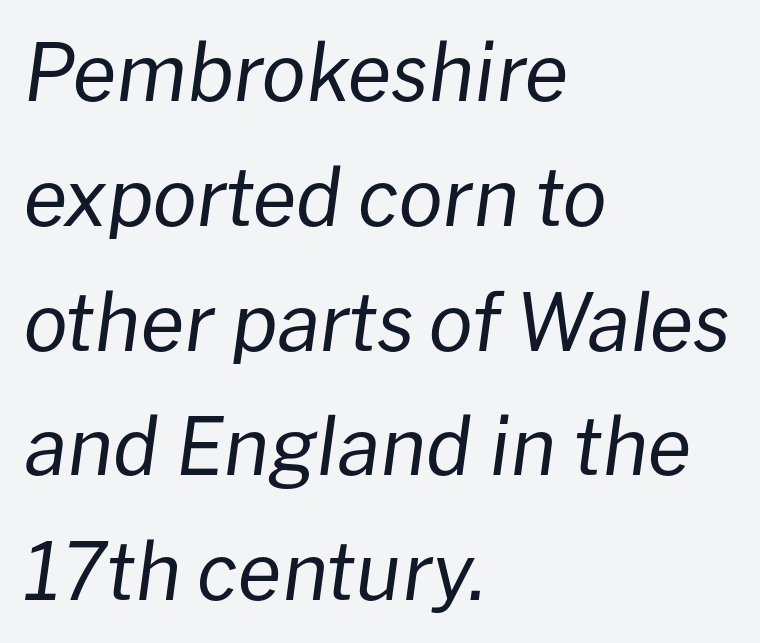
Q: Is the text bold? A: No.
Q: Is the text italic (slanted)? A: Yes, it leans right by about 8 degrees.
Q: Is the text underlined? A: No.
Q: How is the paragraph aligned? A: Left-aligned.
Q: Is the spacing between letters normal or unusually wide? A: Normal.
Q: Is the spacing between lines tight, normal or loose? A: Normal.
Q: Width (condensed, normal, or wide)? A: Normal.
Q: Stroke contrast? A: Low.
Q: x-height? A: Medium.
Q: Monospaced? A: No.
